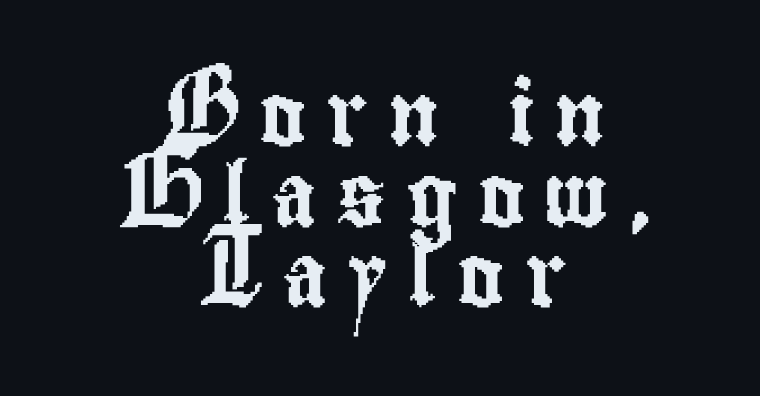
Q: Is the text italic (slanted)? A: No, it is upright.
Q: Is the typeface a serif or a sans-serif typeface? A: Sans-serif.
Q: Is the text underlined? A: No.
Q: How is the paragraph aligned? A: Centered.
Q: Is the spacing between letters normal or unusually wide? A: Unusually wide.
Q: Is the spacing between lines tight, normal or loose? A: Normal.
Q: Width (condensed, normal, or wide)? A: Condensed.
Q: Stroke contrast? A: Low.
Q: x-height? A: Small.
Q: Monospaced? A: No.
